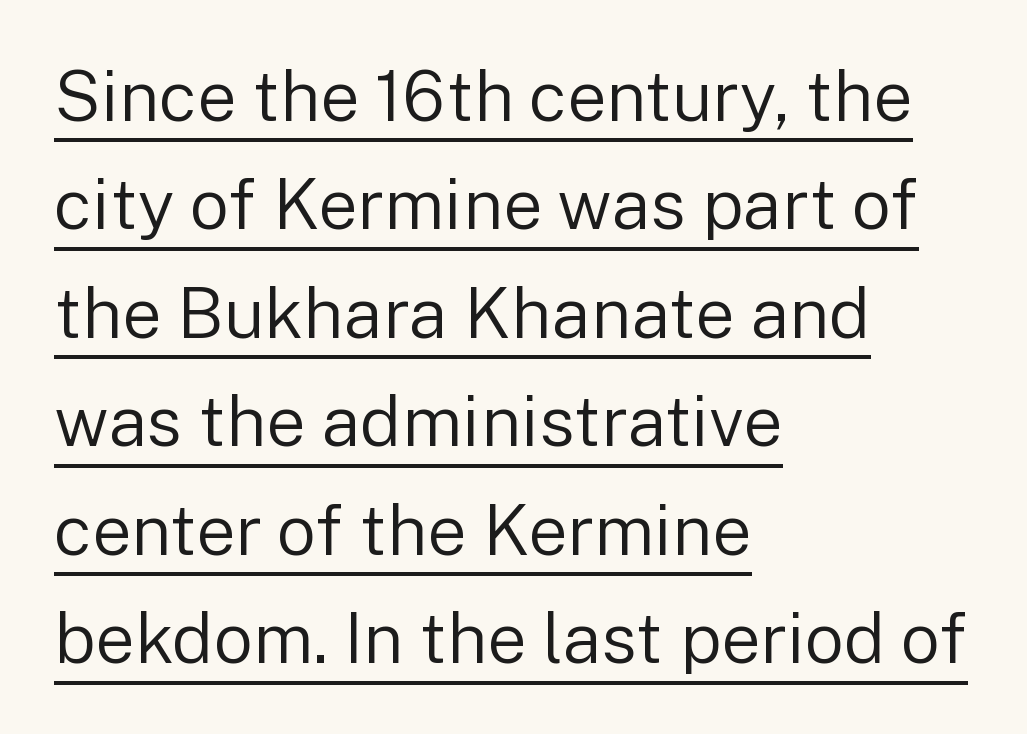
Is the letter spacing exaggerated? No — it looks like the ordinary default. Interline gaps are of average width in this sample. Posture: vertical. Layout note: lines flush left. Varying glyph widths throughout — classic text-font behaviour. Notice how a bar underscores the lettering throughout.
